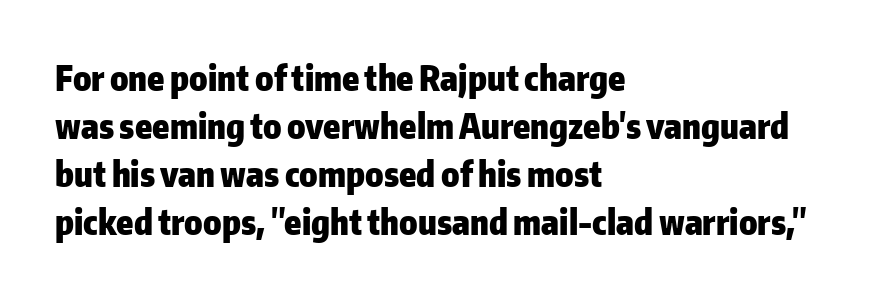
The image shows 34 px heavy sans-serif type, upright; set left-aligned, normal line spacing (1.41x), normal letter spacing, not underlined; low stroke contrast and a medium x-height.
